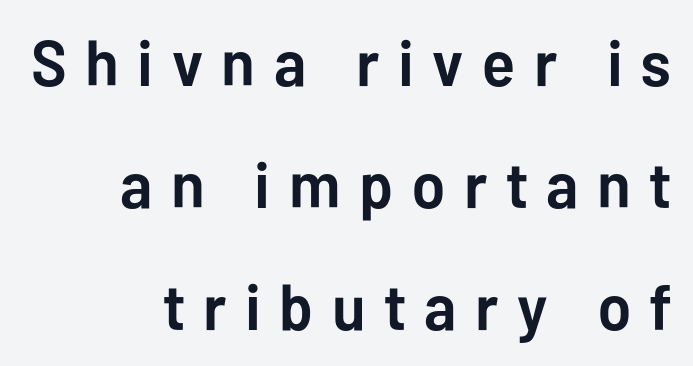
Q: Is the text bold? A: Yes.
Q: Is the text italic (slanted)? A: No, it is upright.
Q: Is the typeface a serif or a sans-serif typeface? A: Sans-serif.
Q: Is the text underlined? A: No.
Q: How is the paragraph aligned? A: Right-aligned.
Q: Is the spacing between letters normal or unusually wide? A: Unusually wide.
Q: Is the spacing between lines tight, normal or loose? A: Loose.
Q: Width (condensed, normal, or wide)? A: Normal.
Q: Stroke contrast? A: Low.
Q: x-height? A: Medium.
Q: Monospaced? A: No.
